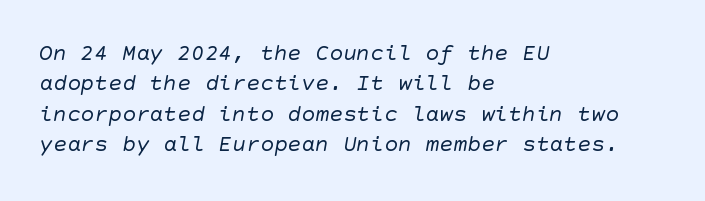
The image shows 23 px text type; set left-aligned, normal line spacing (1.32x), normal letter spacing, not underlined.
